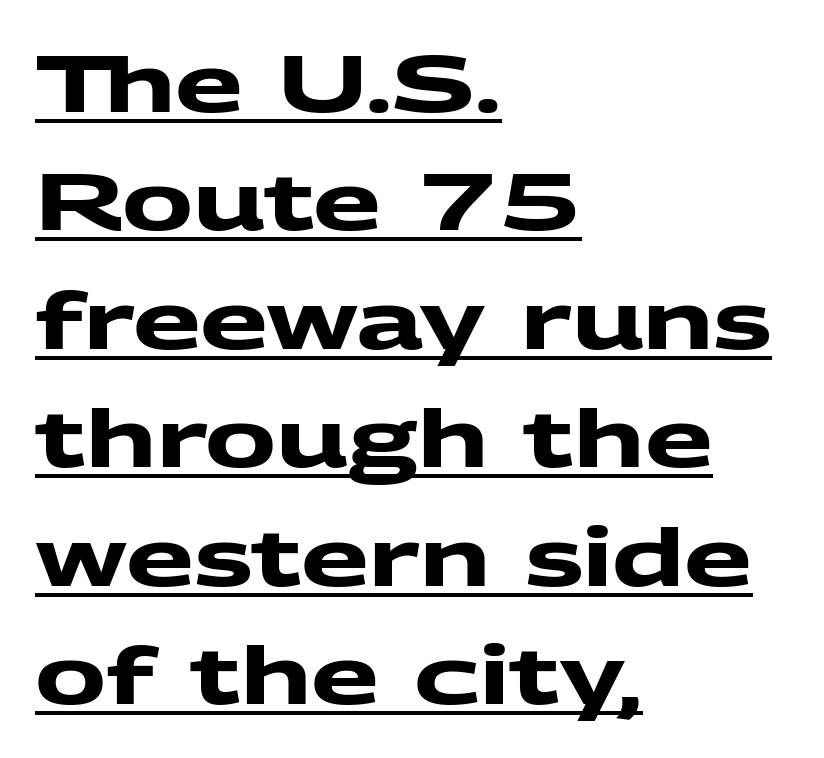
The rows are spaced the way most documents space them. These lines are rendered in a variable-pitch font. I'd call this a sans setting — the letters go barefoot. Short and long lines alike share a common starting point at left.
